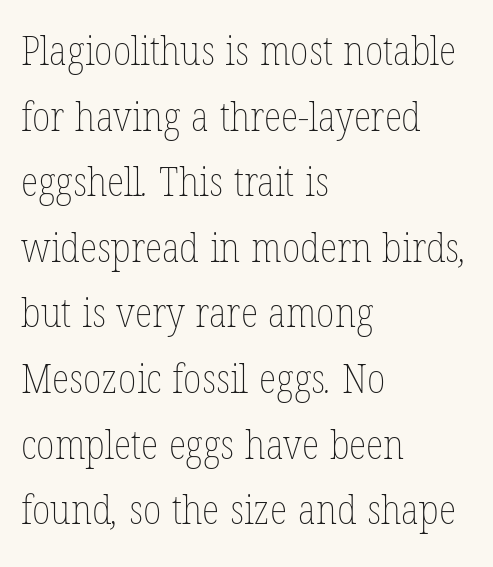
{"bold": "no", "weight": "thin", "width": "condensed", "stroke_contrast": "low", "x_height": "medium", "monospaced": "no", "underline": "no", "align": "left", "line_spacing": "normal", "line_spacing_ratio": 1.6, "letter_spacing": "normal", "letter_spacing_em": 0.0, "glyph_px": 41}
